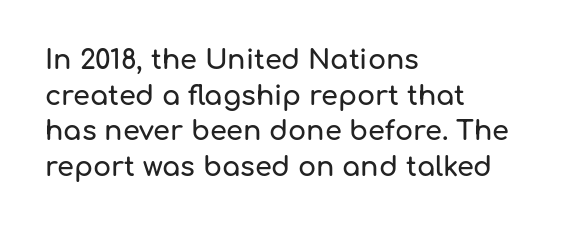
Line spacing here is normal. In terms of posture, this sample is upright. A bare baseline throughout the passage. Does the copy run flush right? No — it runs flush left. You could call the tracking neutral — neither tight nor loose.
